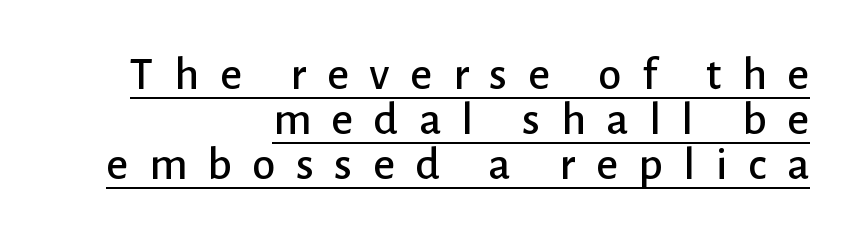
Line spacing here is tight. You can tell from the bare stems that sans-serif type was used. The face used here is rendered with a markedly widened letterfit. Each line of the rendering has a horizontal stroke beneath the glyphs. These lines stack with their right ends in a neat column.
